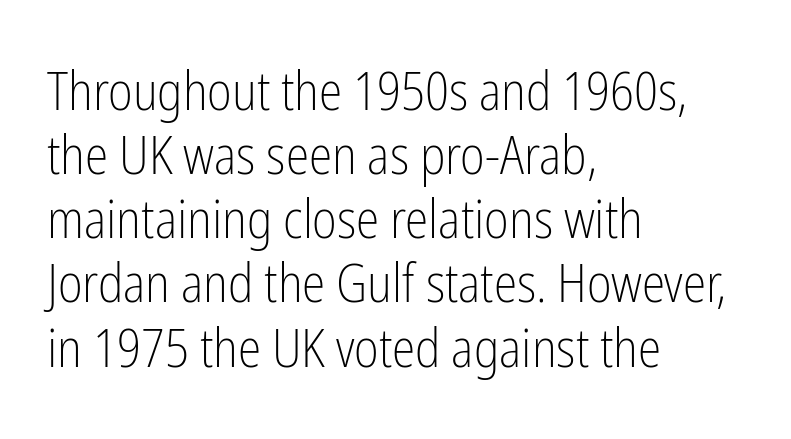
Q: Is the text bold? A: No.
Q: Is the text italic (slanted)? A: No, it is upright.
Q: Is the typeface a serif or a sans-serif typeface? A: Sans-serif.
Q: Is the text underlined? A: No.
Q: How is the paragraph aligned? A: Left-aligned.
Q: Is the spacing between letters normal or unusually wide? A: Normal.
Q: Width (condensed, normal, or wide)? A: Condensed.
Q: Stroke contrast? A: Low.
Q: x-height? A: Medium.
Q: Monospaced? A: No.
